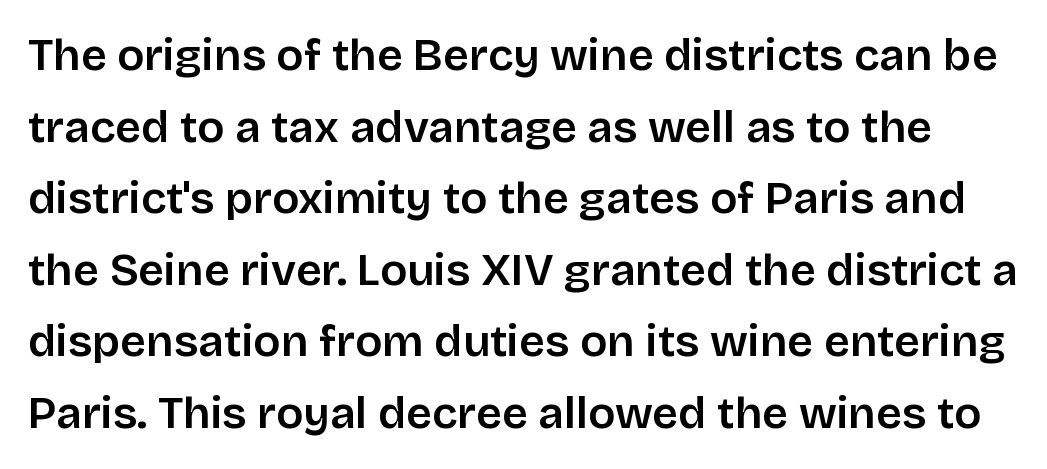
{"serif": "no", "italic": "no", "width": "normal", "stroke_contrast": "low", "x_height": "large", "monospaced": "no", "underline": "no", "line_spacing": "normal", "line_spacing_ratio": 1.59, "letter_spacing": "normal", "letter_spacing_em": 0.0, "glyph_px": 45}
